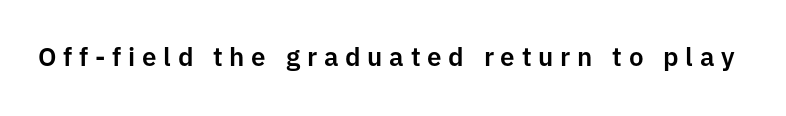
{"italic": "no", "underline": "no", "letter_spacing": "wide", "letter_spacing_em": 0.26, "glyph_px": 26}
